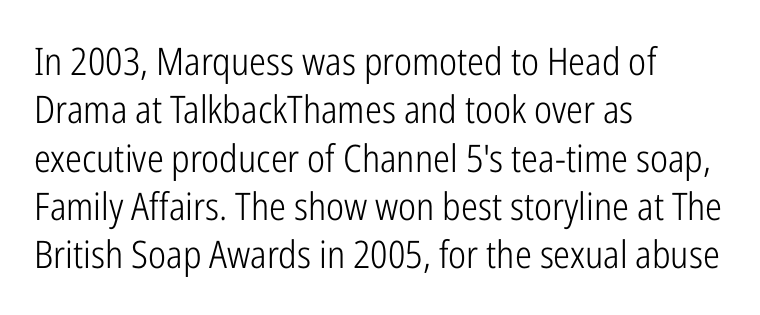
The image shows 38 px light, condensed sans-serif type, upright; set left-aligned, normal line spacing (1.27x), normal letter spacing, not underlined; low stroke contrast and a medium x-height.
